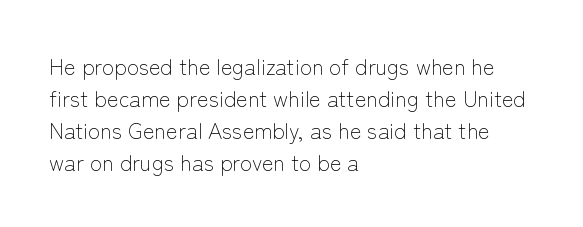
The image shows 22 px text type, upright; set left-aligned, normal line spacing (1.45x), normal letter spacing, not underlined.
